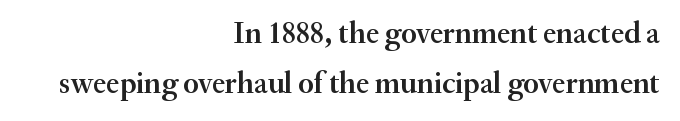
{"serif": "yes", "italic": "no", "bold": "semi", "weight": "semibold", "width": "normal", "stroke_contrast": "medium", "x_height": "small", "monospaced": "no", "underline": "no", "align": "right", "line_spacing": "normal", "line_spacing_ratio": 1.66, "letter_spacing": "normal", "letter_spacing_em": 0.0, "glyph_px": 30}
